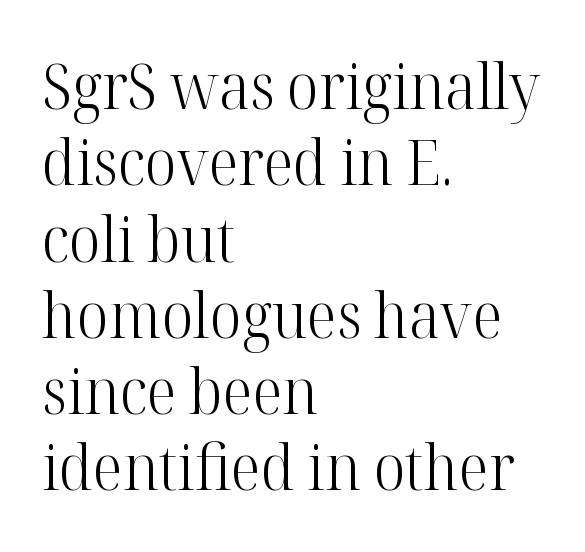
The image shows 62 px light serif type, upright; set left-aligned, line spacing 1.23x, normal letter spacing, not underlined; high stroke contrast and a medium x-height.
